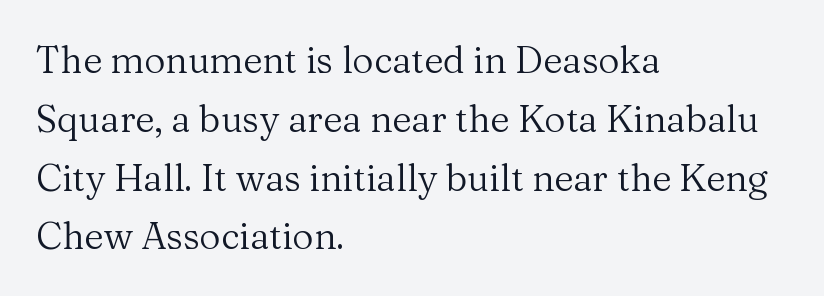
Q: Is the text bold? A: No.
Q: Is the text italic (slanted)? A: No, it is upright.
Q: Is the typeface a serif or a sans-serif typeface? A: Serif.
Q: Is the text underlined? A: No.
Q: How is the paragraph aligned? A: Left-aligned.
Q: Is the spacing between letters normal or unusually wide? A: Normal.
Q: Is the spacing between lines tight, normal or loose? A: Normal.
Q: Width (condensed, normal, or wide)? A: Normal.
Q: Stroke contrast? A: Medium.
Q: x-height? A: Medium.
Q: Monospaced? A: No.
